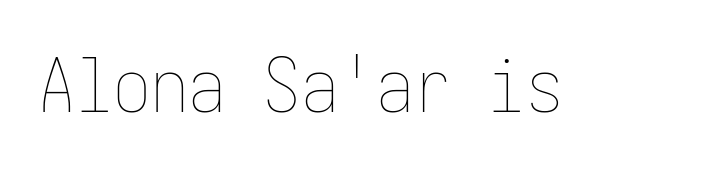
The image shows 75 px thin, condensed type, upright; set normal letter spacing, not underlined; low stroke contrast and a medium x-height.
